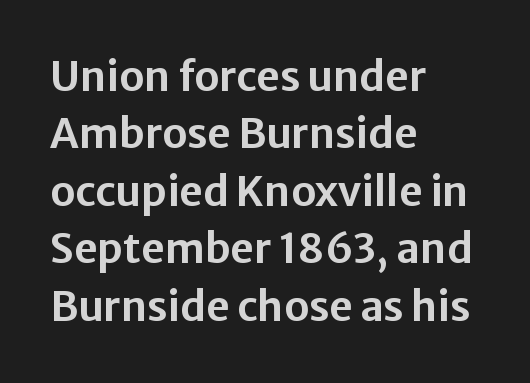
Q: Is the text italic (slanted)? A: No, it is upright.
Q: Is the typeface a serif or a sans-serif typeface? A: Sans-serif.
Q: Is the text underlined? A: No.
Q: How is the paragraph aligned? A: Left-aligned.
Q: Is the spacing between letters normal or unusually wide? A: Normal.
Q: Is the spacing between lines tight, normal or loose? A: Normal.
Q: Width (condensed, normal, or wide)? A: Normal.
Q: Stroke contrast? A: Low.
Q: x-height? A: Medium.
Q: Monospaced? A: No.
